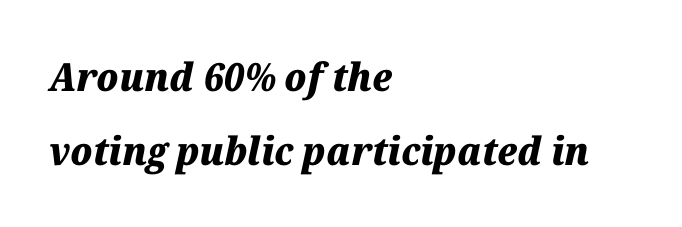
You could not count columns in this text — the font is proportionally spaced. Nothing unusual about the tracking: characters are spaced as the font intends. Horizontal alignment here is leftward, the default for most running prose. Widely set lines give the paragraph a tall, airy silhouette.
